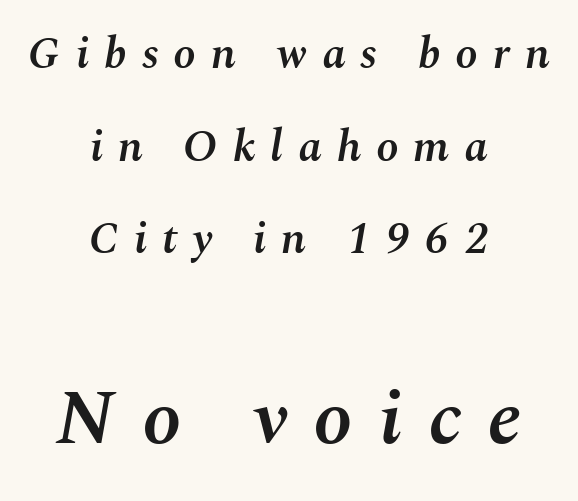
Q: Is the text bold? A: Semi-bold.
Q: Is the text italic (slanted)? A: Yes, it leans right by about 10 degrees.
Q: Is the text underlined? A: No.
Q: How is the paragraph aligned? A: Centered.
Q: Is the spacing between letters normal or unusually wide? A: Unusually wide.
Q: Is the spacing between lines tight, normal or loose? A: Loose.
Q: Which block of text is set in a larger size, the first (top) or the second (bottom)? A: The second (bottom) one.
Q: Width (condensed, normal, or wide)? A: Normal.
Q: Stroke contrast? A: Medium.
Q: x-height? A: Medium.
Q: Monospaced? A: No.
